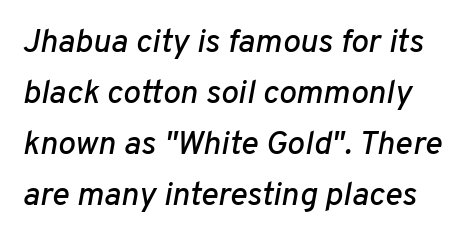
{"italic": "yes", "lean": "right", "slant_degrees": 10, "width": "normal", "stroke_contrast": "low", "x_height": "medium", "monospaced": "no", "underline": "no", "line_spacing": "normal", "line_spacing_ratio": 1.55, "letter_spacing": "normal", "letter_spacing_em": 0.0, "glyph_px": 33}
